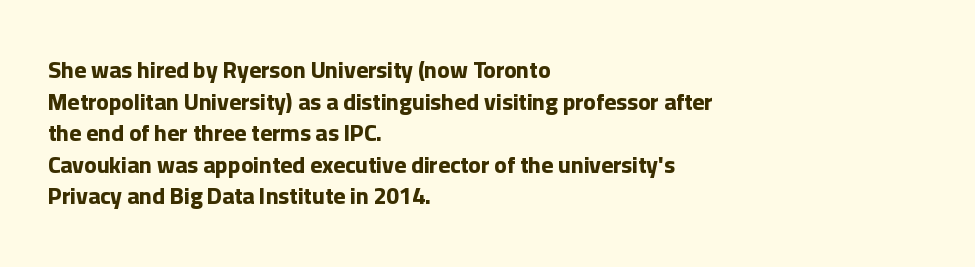
Q: Is the text bold? A: Yes.
Q: Is the text italic (slanted)? A: No, it is upright.
Q: Is the text underlined? A: No.
Q: How is the paragraph aligned? A: Left-aligned.
Q: Is the spacing between letters normal or unusually wide? A: Normal.
Q: Is the spacing between lines tight, normal or loose? A: Normal.
